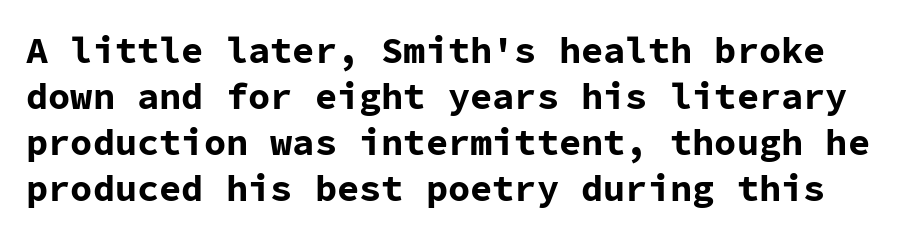
Standard letterfit; no display-style spreading of the glyphs. Is this a sans? Yes — the strokes have no serifs. Spacing verdict: monospaced, one width for all characters. You can tell it's not italic because the verticals are truly vertical. The words here are not underlined.
